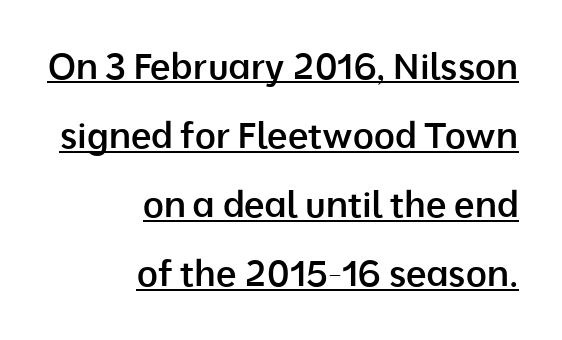
No extra tracking has been applied to these lines. Underlined type. Posture: upright roman. The rendering uses a semibold face; strokes are thickened but not to full bold.
